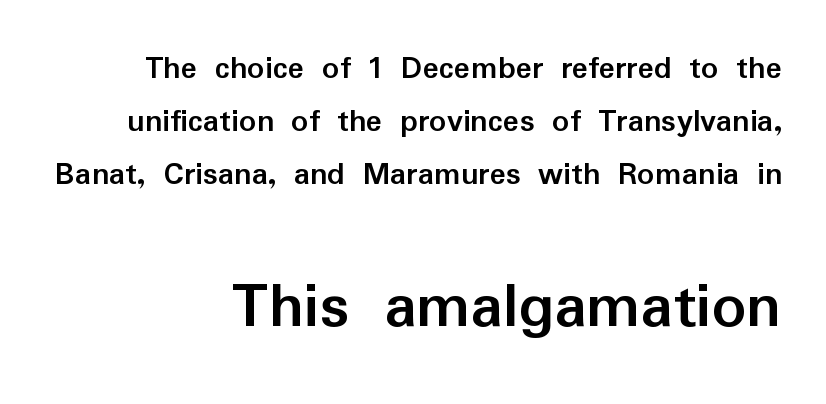
The image shows 68 px semibold sans-serif type, upright; set right-aligned, normal line spacing (1.56x), normal letter spacing, not underlined; the second (bottom) block is 2.0x larger; low stroke contrast and a medium x-height.
